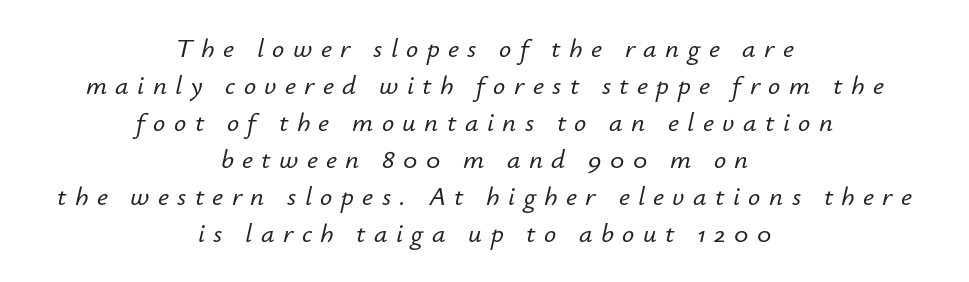
Q: Is the text italic (slanted)? A: Yes, it leans right by about 12 degrees.
Q: Is the text underlined? A: No.
Q: How is the paragraph aligned? A: Centered.
Q: Is the spacing between letters normal or unusually wide? A: Unusually wide.
Q: Is the spacing between lines tight, normal or loose? A: Normal.
